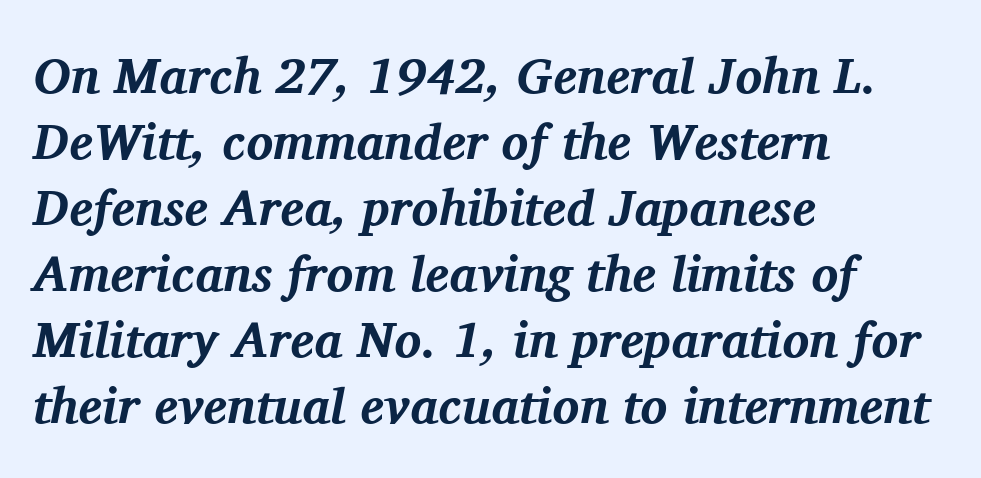
Q: Is the text bold? A: Yes.
Q: Is the text italic (slanted)? A: Yes, it leans right by about 11 degrees.
Q: Is the typeface a serif or a sans-serif typeface? A: Serif.
Q: Is the text underlined? A: No.
Q: How is the paragraph aligned? A: Left-aligned.
Q: Is the spacing between letters normal or unusually wide? A: Normal.
Q: Is the spacing between lines tight, normal or loose? A: Normal.
Q: Width (condensed, normal, or wide)? A: Normal.
Q: Stroke contrast? A: Medium.
Q: x-height? A: Medium.
Q: Monospaced? A: No.
